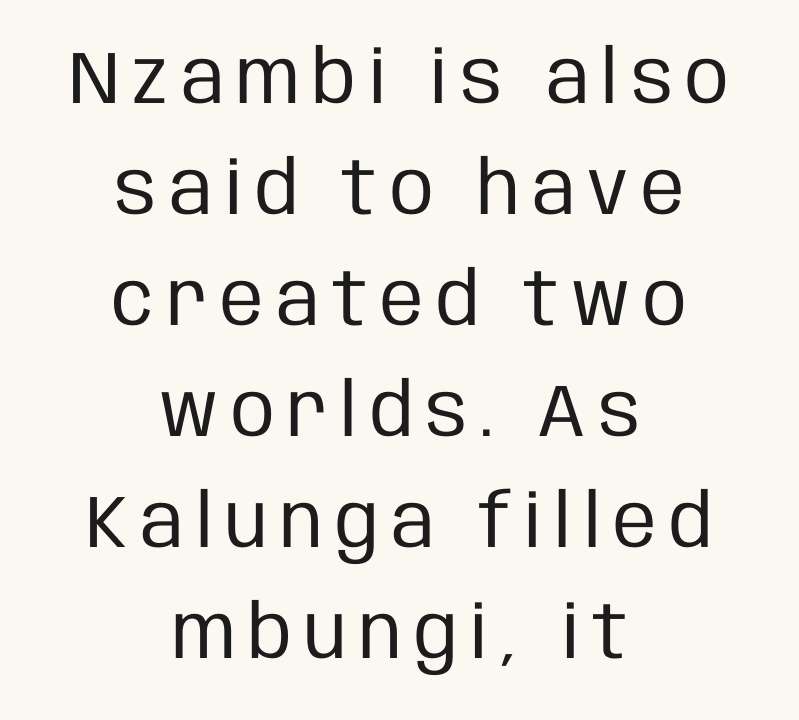
{"serif": "no", "italic": "no", "bold": "no", "weight": "regular", "width": "condensed", "stroke_contrast": "low", "x_height": "large", "monospaced": "no", "underline": "no", "align": "center", "line_spacing": "normal", "line_spacing_ratio": 1.5, "glyph_px": 74}
